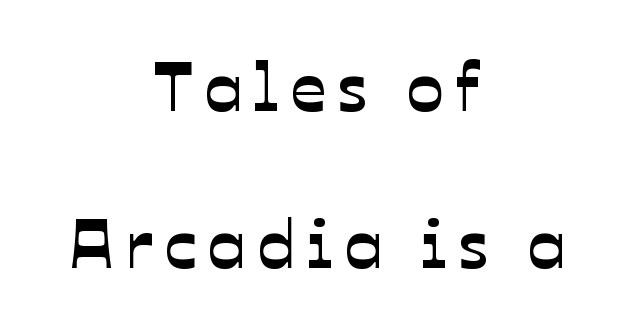
Compared with typical paragraphs, the rows here are farther apart. Descenders are the only things crossing below the line. Each line is balanced around a shared central axis. These lines are rendered in a variable-pitch font. The characters display no serif detailing; their extremities are plain.
